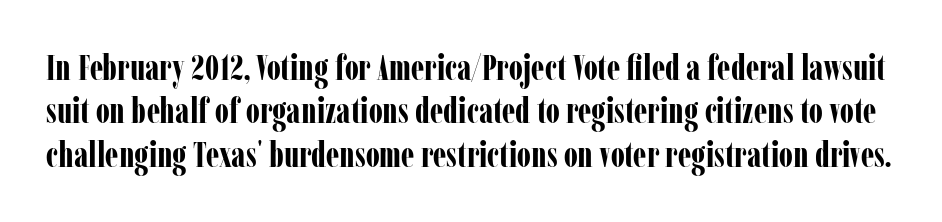
The image shows 35 px bold, condensed serif type, upright; set line spacing 1.24x, normal letter spacing, not underlined; low stroke contrast and a medium x-height.
